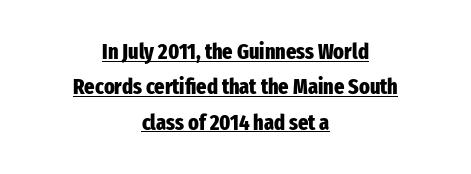
{"italic": "no", "bold": "yes", "underline": "yes", "align": "center", "line_spacing": "normal", "line_spacing_ratio": 1.61, "letter_spacing": "normal", "letter_spacing_em": 0.0, "glyph_px": 22}
